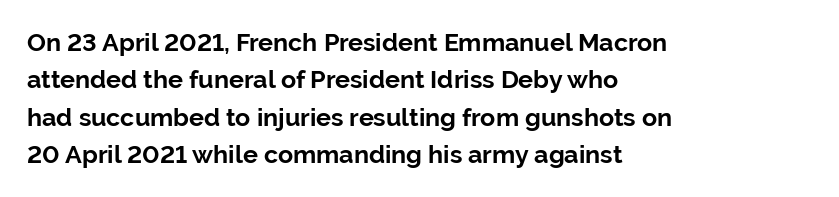
Baseline-to-baseline distance is the conventional proportion of letter height. The typesetter chose a ragged-right arrangement here. The zone under the glyphs is completely vacant. Typesetter's note: full bold, strokes at maximum text heaviness. In terms of posture, this sample is upright. The horizontal fit of the characters is conventional and even.
